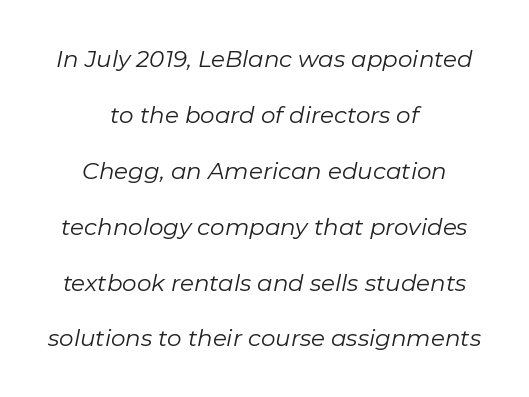
This sample uses an oblique cut, with every glyph tilted off the vertical. No word sits above an underline. Is the stroke heavy? The answer is a plain regular-or-lighter. Spacing between characters is what you'd get straight out of the box.
